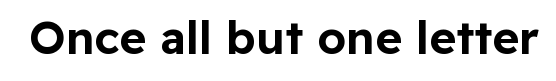
Nope, not italic — everything's standing straight. There is no visible air inserted between adjacent glyphs. A typesetter would label this face a sans. This rendering features lettering with no underline.
